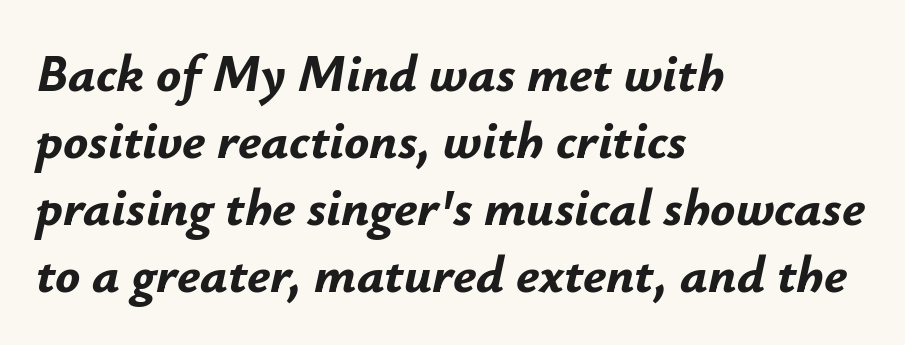
Q: Is the text bold? A: Yes.
Q: Is the text italic (slanted)? A: Yes, it leans right by about 12 degrees.
Q: Is the text underlined? A: No.
Q: How is the paragraph aligned? A: Left-aligned.
Q: Is the spacing between letters normal or unusually wide? A: Normal.
Q: Is the spacing between lines tight, normal or loose? A: Normal.
Q: Width (condensed, normal, or wide)? A: Normal.
Q: Stroke contrast? A: Low.
Q: x-height? A: Small.
Q: Monospaced? A: No.
